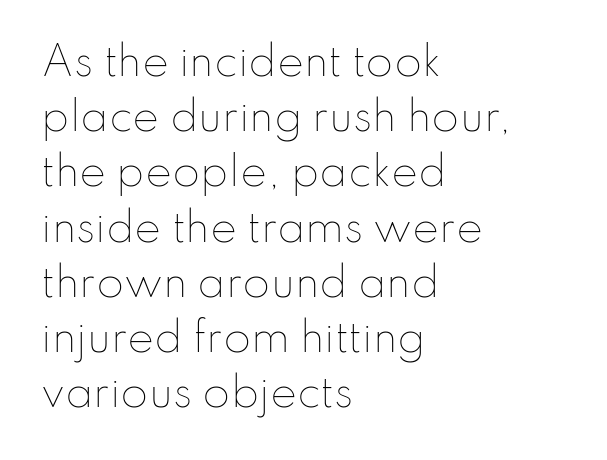
{"italic": "no", "bold": "no", "weight": "thin", "width": "normal", "stroke_contrast": "low", "x_height": "small", "monospaced": "no", "underline": "no", "align": "left", "line_spacing": "normal", "line_spacing_ratio": 1.38, "letter_spacing": "normal", "letter_spacing_em": 0.0, "glyph_px": 40}
